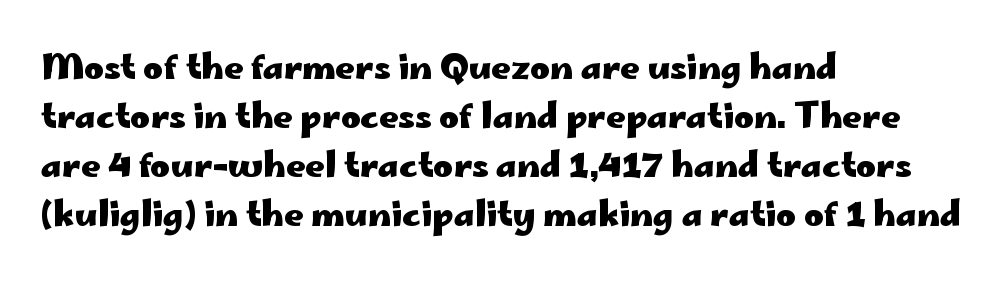
Q: Is the text bold? A: Yes.
Q: Is the text italic (slanted)? A: No, it is upright.
Q: Is the typeface a serif or a sans-serif typeface? A: Sans-serif.
Q: Is the text underlined? A: No.
Q: How is the paragraph aligned? A: Left-aligned.
Q: Is the spacing between letters normal or unusually wide? A: Normal.
Q: Is the spacing between lines tight, normal or loose? A: Normal.
Q: Width (condensed, normal, or wide)? A: Wide.
Q: Stroke contrast? A: Low.
Q: x-height? A: Small.
Q: Monospaced? A: No.
